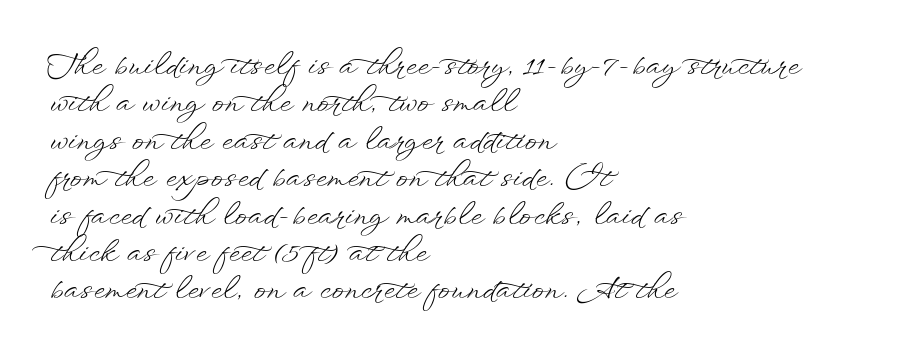
{"bold": "no", "weight": "light", "width": "wide", "stroke_contrast": "low", "x_height": "small", "monospaced": "no", "underline": "no", "align": "left", "line_spacing": "normal", "line_spacing_ratio": 1.29, "letter_spacing": "normal", "letter_spacing_em": 0.0, "glyph_px": 29}
